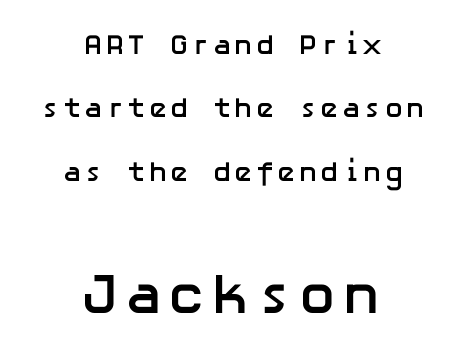
{"serif": "no", "italic": "no", "bold": "yes", "weight": "semibold", "width": "normal", "stroke_contrast": "low", "x_height": "medium", "underline": "no", "align": "center", "line_spacing": "loose", "line_spacing_ratio": 2.26, "larger_block": "second", "size_ratio": 2.04, "glyph_px": 57}
